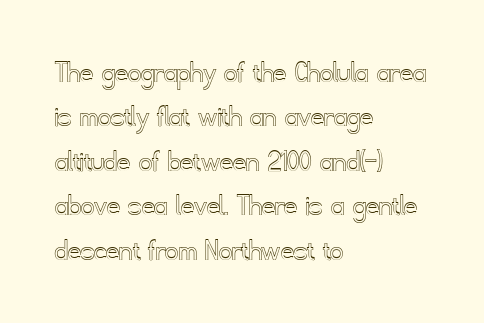
{"italic": "no", "width": "normal", "x_height": "small", "monospaced": "no", "underline": "no", "align": "left", "line_spacing": "normal", "line_spacing_ratio": 1.39, "letter_spacing": "normal", "letter_spacing_em": 0.0, "glyph_px": 32}
